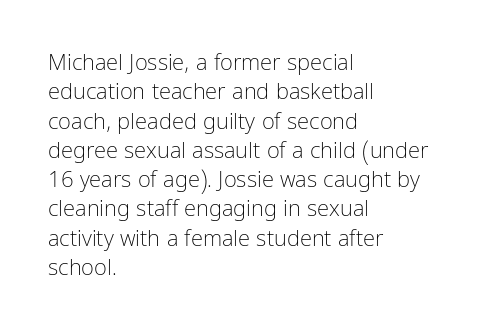
Caption: face not bold, strokes unweighted. Whoever set this chose a conventional vertical rhythm. This sample uses plain, unmodified letter spacing. The lettering stays uniformly vertical, giving the passage a roman look. Rule under the text: the space is simply empty.
